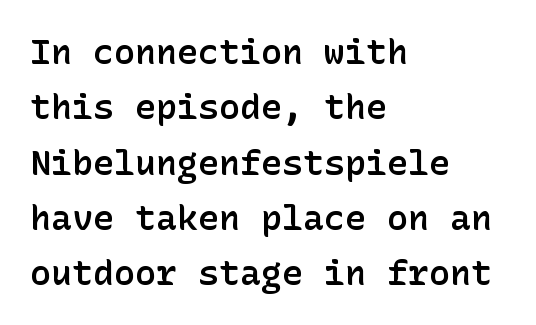
Q: Is the text bold? A: Semi-bold.
Q: Is the text italic (slanted)? A: No, it is upright.
Q: Is the typeface a serif or a sans-serif typeface? A: Sans-serif.
Q: Is the text underlined? A: No.
Q: How is the paragraph aligned? A: Left-aligned.
Q: Is the spacing between letters normal or unusually wide? A: Normal.
Q: Is the spacing between lines tight, normal or loose? A: Normal.
Q: Width (condensed, normal, or wide)? A: Normal.
Q: Stroke contrast? A: Low.
Q: x-height? A: Medium.
